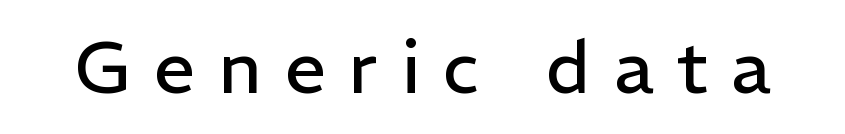
The image shows 73 px regular-weight sans-serif type, upright; set unusually wide letter spacing (+0.32 em), not underlined; low stroke contrast and a medium x-height.
